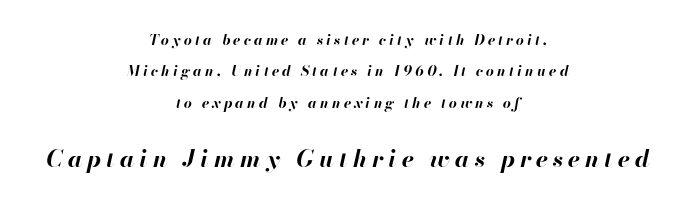
Q: Is the text bold? A: Yes.
Q: Is the text italic (slanted)? A: Yes, it leans right by about 13 degrees.
Q: Is the text underlined? A: No.
Q: How is the paragraph aligned? A: Centered.
Q: Is the spacing between letters normal or unusually wide? A: Unusually wide.
Q: Is the spacing between lines tight, normal or loose? A: Loose.
Q: Which block of text is set in a larger size, the first (top) or the second (bottom)? A: The second (bottom) one.
